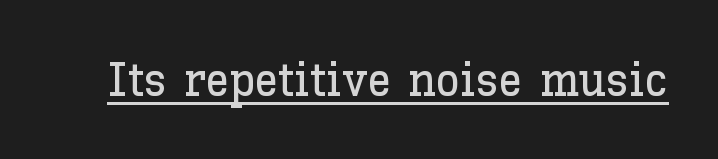
You could not count columns in this text — the font is proportionally spaced. Is there an underline? Yes — a line sits under the letters. Short note: letters normally spaced. Italic: no, the glyphs are upright roman.
